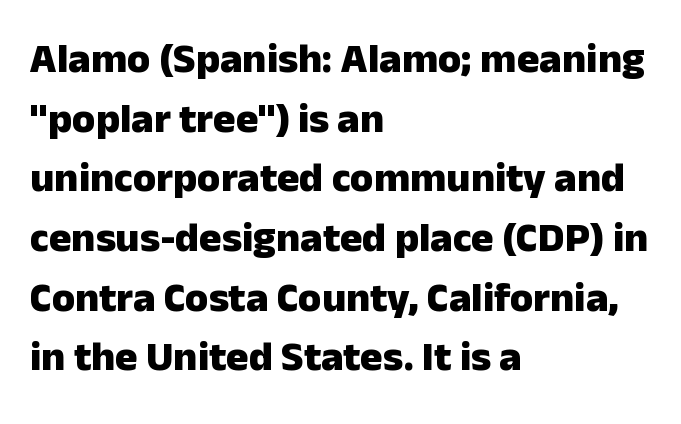
{"serif": "no", "italic": "no", "bold": "yes", "weight": "heavy", "width": "normal", "stroke_contrast": "low", "x_height": "medium", "monospaced": "no", "underline": "no", "align": "left", "line_spacing": "normal", "line_spacing_ratio": 1.42, "letter_spacing": "normal", "letter_spacing_em": 0.0, "glyph_px": 42}
